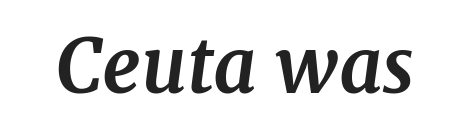
Q: Is the text bold? A: Yes.
Q: Is the text italic (slanted)? A: Yes, it leans right by about 7 degrees.
Q: Is the typeface a serif or a sans-serif typeface? A: Serif.
Q: Is the text underlined? A: No.
Q: Is the spacing between letters normal or unusually wide? A: Normal.
Q: Width (condensed, normal, or wide)? A: Normal.
Q: Stroke contrast? A: Medium.
Q: x-height? A: Medium.
Q: Monospaced? A: No.
